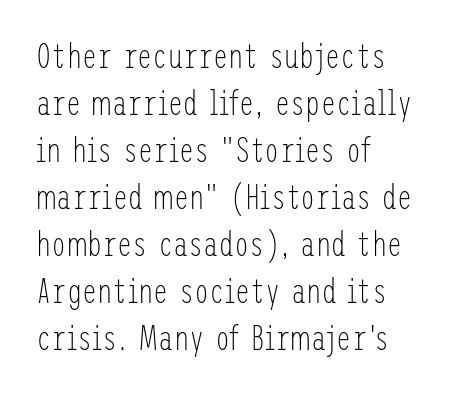
{"serif": "no", "italic": "no", "bold": "no", "weight": "light", "width": "condensed", "stroke_contrast": "low", "x_height": "medium", "underline": "no", "align": "left", "line_spacing": "normal", "line_spacing_ratio": 1.38, "letter_spacing": "normal", "letter_spacing_em": 0.0, "glyph_px": 34}
